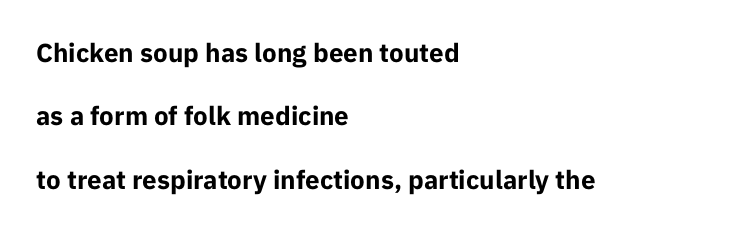
{"italic": "no", "bold": "yes", "underline": "no", "align": "left", "line_spacing": "loose", "line_spacing_ratio": 2.44, "letter_spacing": "normal", "letter_spacing_em": 0.0, "glyph_px": 26}
